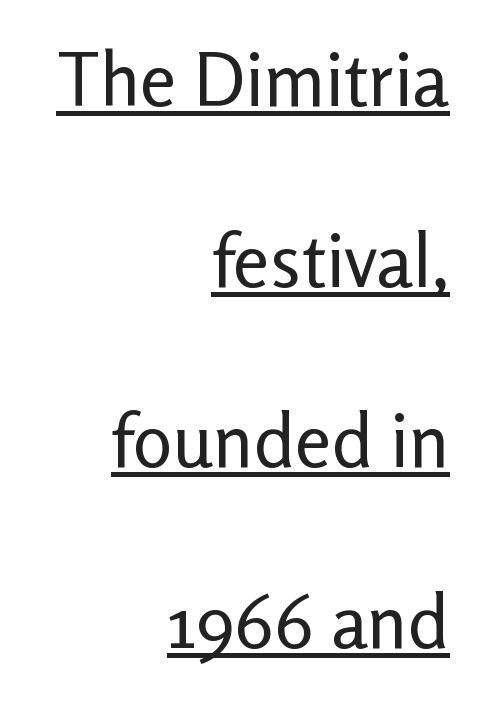
Q: Is the text bold? A: No.
Q: Is the text italic (slanted)? A: No, it is upright.
Q: Is the typeface a serif or a sans-serif typeface? A: Sans-serif.
Q: Is the text underlined? A: Yes.
Q: How is the paragraph aligned? A: Right-aligned.
Q: Is the spacing between letters normal or unusually wide? A: Normal.
Q: Is the spacing between lines tight, normal or loose? A: Loose.
Q: Width (condensed, normal, or wide)? A: Normal.
Q: Stroke contrast? A: Low.
Q: x-height? A: Medium.
Q: Monospaced? A: No.
